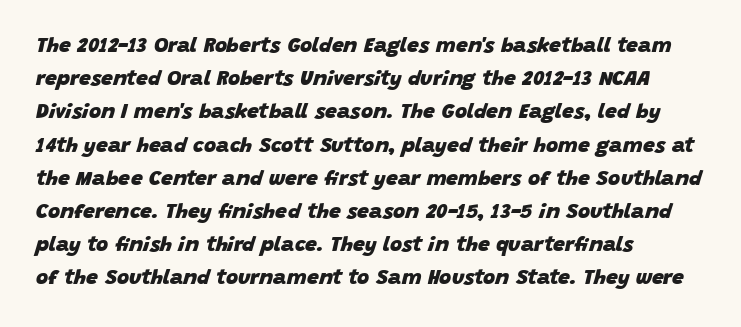
Glance below the letters and you will spot only blank space. Is the letter spacing exaggerated? No — it looks like the ordinary default. Horizontally, the lines are justified to the leading edge only. When letters slant like this, we call the style italic.
